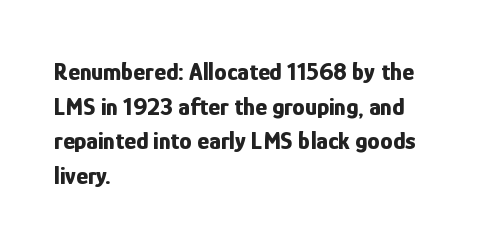
{"italic": "no", "bold": "yes", "underline": "no", "align": "left", "line_spacing": "normal", "line_spacing_ratio": 1.39, "letter_spacing": "normal", "letter_spacing_em": 0.0, "glyph_px": 25}
